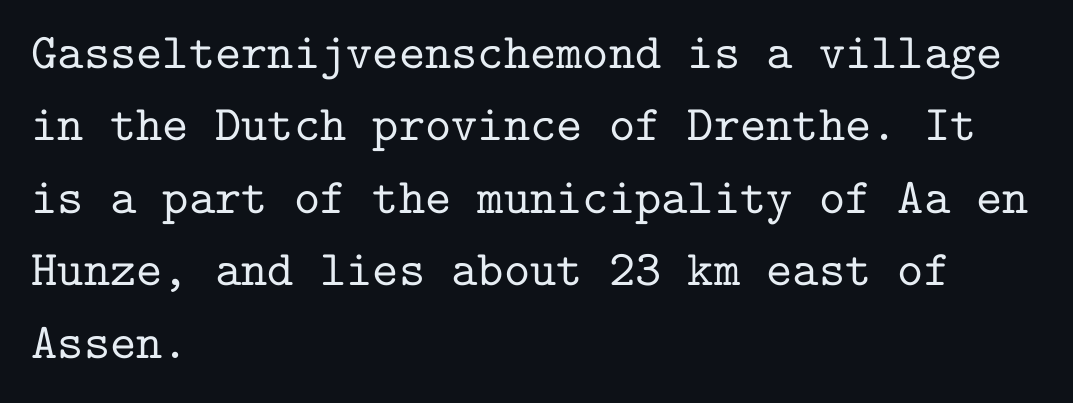
Q: Is the text italic (slanted)? A: No, it is upright.
Q: Is the typeface a serif or a sans-serif typeface? A: Serif.
Q: Is the text underlined? A: No.
Q: How is the paragraph aligned? A: Left-aligned.
Q: Is the spacing between letters normal or unusually wide? A: Normal.
Q: Is the spacing between lines tight, normal or loose? A: Normal.
Q: Width (condensed, normal, or wide)? A: Normal.
Q: Stroke contrast? A: Low.
Q: x-height? A: Medium.
Q: Monospaced? A: Yes.
